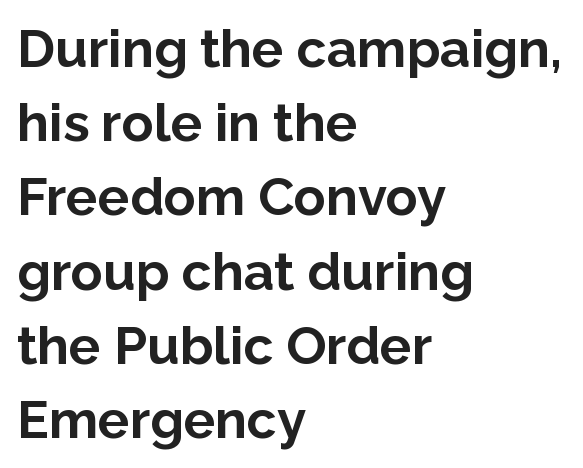
{"serif": "no", "italic": "no", "bold": "yes", "weight": "bold", "width": "normal", "stroke_contrast": "low", "x_height": "medium", "monospaced": "no", "underline": "no", "align": "left", "line_spacing": "normal", "line_spacing_ratio": 1.4, "letter_spacing": "normal", "letter_spacing_em": 0.0, "glyph_px": 53}
